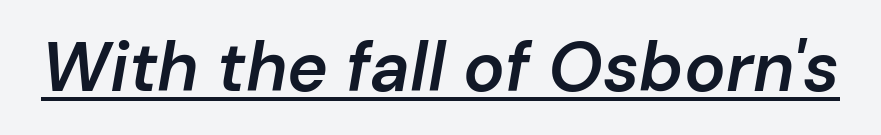
The image shows 69 px semibold type, italic (leaning right); set normal letter spacing, underlined; low stroke contrast and a medium x-height.
